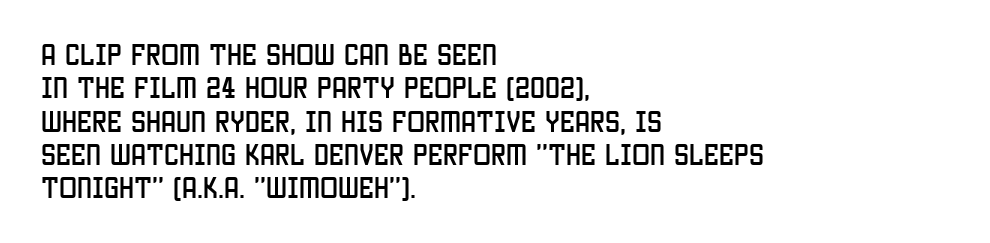
The image shows 24 px text type, upright; set left-aligned, normal line spacing (1.39x), normal letter spacing, not underlined.
